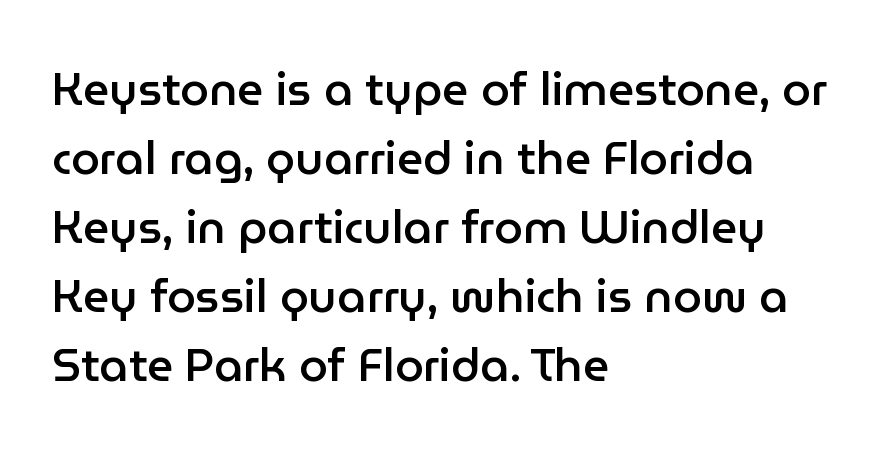
Q: Is the text bold? A: Semi-bold.
Q: Is the text italic (slanted)? A: No, it is upright.
Q: Is the typeface a serif or a sans-serif typeface? A: Sans-serif.
Q: Is the text underlined? A: No.
Q: How is the paragraph aligned? A: Left-aligned.
Q: Is the spacing between letters normal or unusually wide? A: Normal.
Q: Is the spacing between lines tight, normal or loose? A: Normal.
Q: Width (condensed, normal, or wide)? A: Normal.
Q: Stroke contrast? A: Low.
Q: x-height? A: Medium.
Q: Monospaced? A: No.
